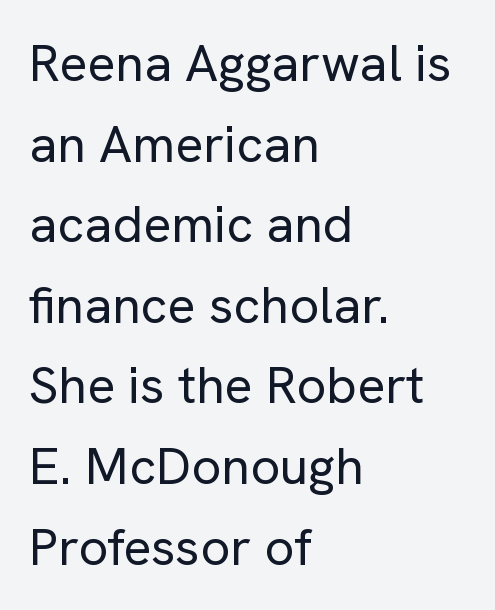
Q: Is the text bold? A: No.
Q: Is the text italic (slanted)? A: No, it is upright.
Q: Is the typeface a serif or a sans-serif typeface? A: Sans-serif.
Q: Is the text underlined? A: No.
Q: How is the paragraph aligned? A: Left-aligned.
Q: Is the spacing between letters normal or unusually wide? A: Normal.
Q: Is the spacing between lines tight, normal or loose? A: Normal.
Q: Width (condensed, normal, or wide)? A: Normal.
Q: Stroke contrast? A: Low.
Q: x-height? A: Medium.
Q: Monospaced? A: No.
